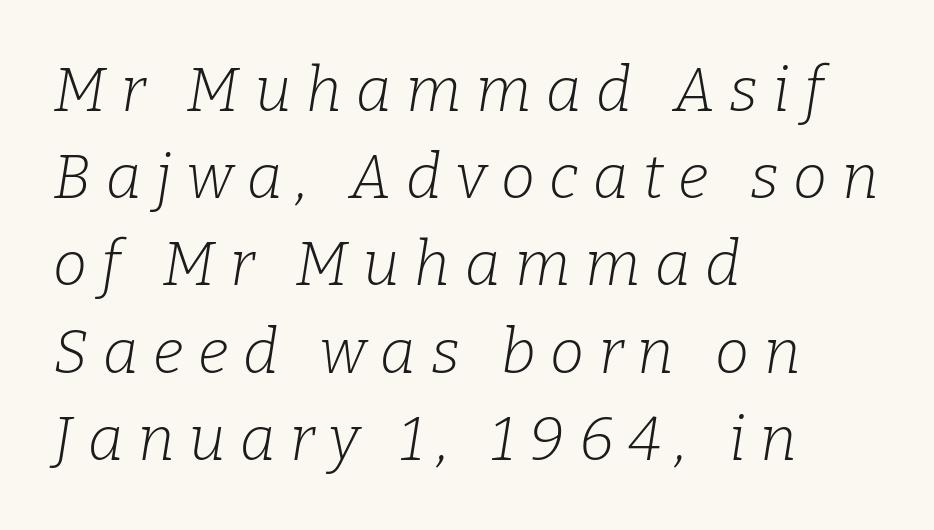
Think standard paragraph weight, or any step lighter than that. Line starts are locked; line ends wander. Stroke terminals: seriffed. How are the letters spaced? Widely, with obvious added tracking.
